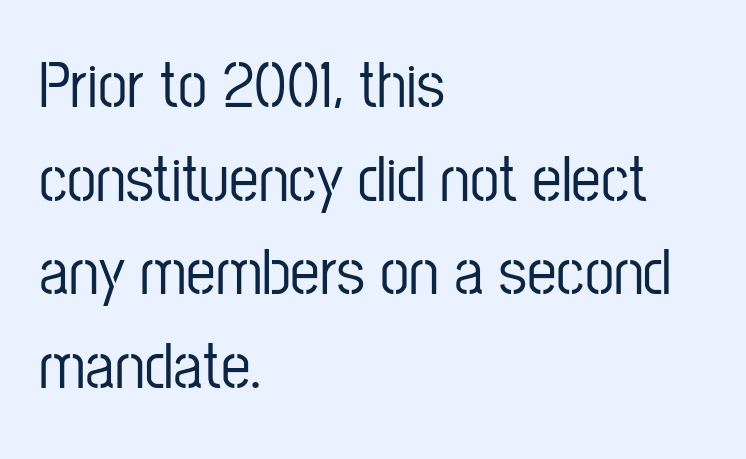
The image shows 66 px condensed sans-serif type, upright; set left-aligned, normal line spacing (1.42x), normal letter spacing, not underlined; low stroke contrast and a medium x-height.
